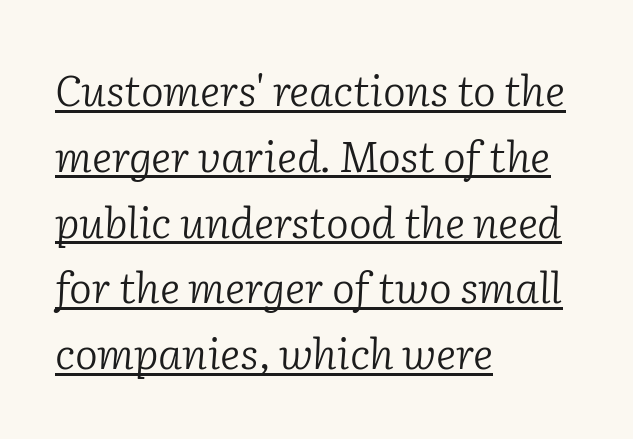
The image shows 43 px light serif type, italic (leaning right); set left-aligned, normal line spacing (1.53x), normal letter spacing, underlined; low stroke contrast and a medium x-height.
